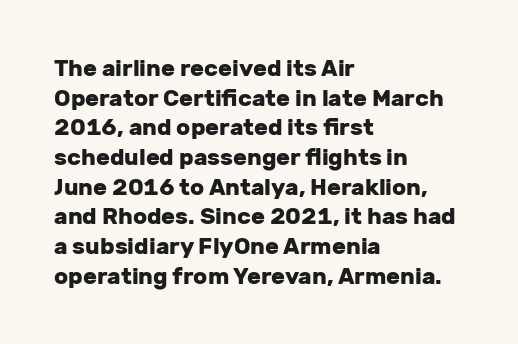
{"italic": "no", "bold": "yes", "underline": "no", "align": "left", "line_spacing": "normal", "line_spacing_ratio": 1.29, "letter_spacing": "normal", "letter_spacing_em": 0.0, "glyph_px": 23}
